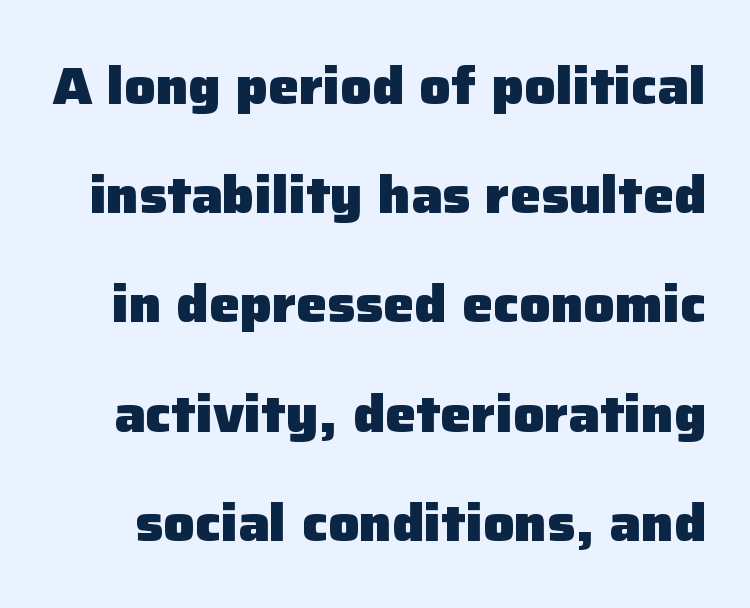
The image shows 52 px heavy sans-serif type, upright; set loose line spacing (2.1x), normal letter spacing, not underlined; low stroke contrast and a medium x-height.
